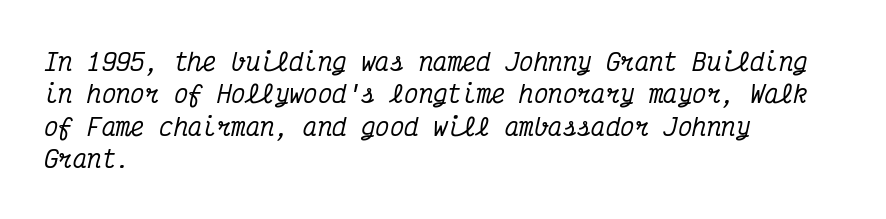
Q: Is the text italic (slanted)? A: Yes, it leans right by about 12 degrees.
Q: Is the text underlined? A: No.
Q: How is the paragraph aligned? A: Left-aligned.
Q: Is the spacing between letters normal or unusually wide? A: Normal.
Q: Is the spacing between lines tight, normal or loose? A: Normal.
